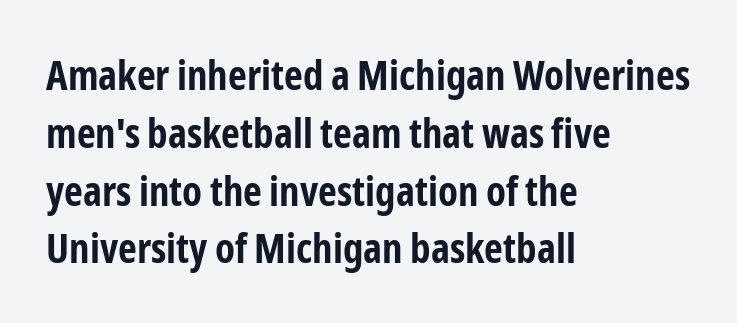
Regarding serifs, this sample does without them. Is this a fixed-width face? No — the glyphs have proportional, varying widths. The letterforms sit shoulder to shoulder at normal distance. The letters stand upright; this is a roman face. The space between consecutive lines is moderate.
